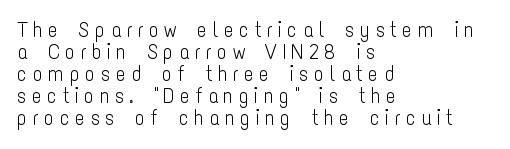
{"italic": "no", "bold": "no", "underline": "no", "align": "left", "line_spacing": "tight", "line_spacing_ratio": 1.05, "letter_spacing": "wide", "letter_spacing_em": 0.24, "glyph_px": 21}
